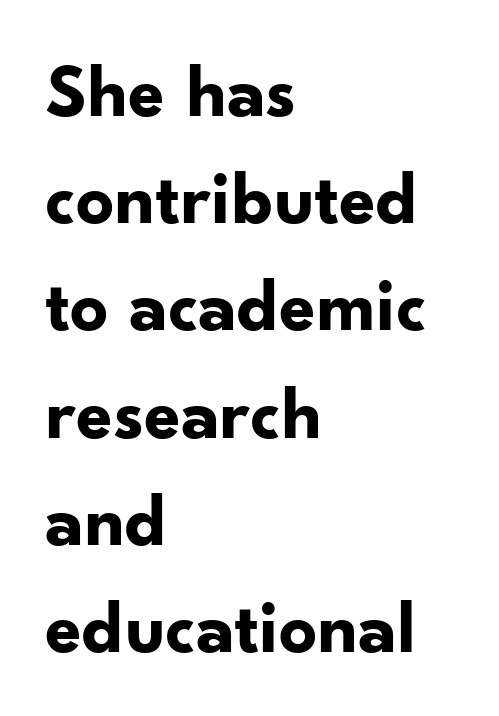
{"serif": "no", "italic": "no", "bold": "yes", "weight": "bold", "width": "normal", "stroke_contrast": "low", "x_height": "small", "monospaced": "no", "underline": "no", "align": "left", "line_spacing": "normal", "line_spacing_ratio": 1.43, "letter_spacing": "normal", "letter_spacing_em": 0.0, "glyph_px": 75}
